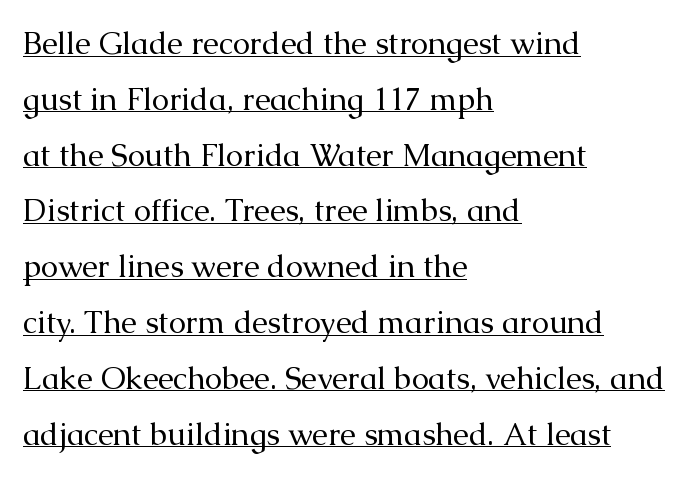
Q: Is the text bold? A: No.
Q: Is the text italic (slanted)? A: No, it is upright.
Q: Is the typeface a serif or a sans-serif typeface? A: Serif.
Q: Is the text underlined? A: Yes.
Q: How is the paragraph aligned? A: Left-aligned.
Q: Is the spacing between letters normal or unusually wide? A: Normal.
Q: Width (condensed, normal, or wide)? A: Normal.
Q: Stroke contrast? A: Medium.
Q: x-height? A: Medium.
Q: Monospaced? A: No.
